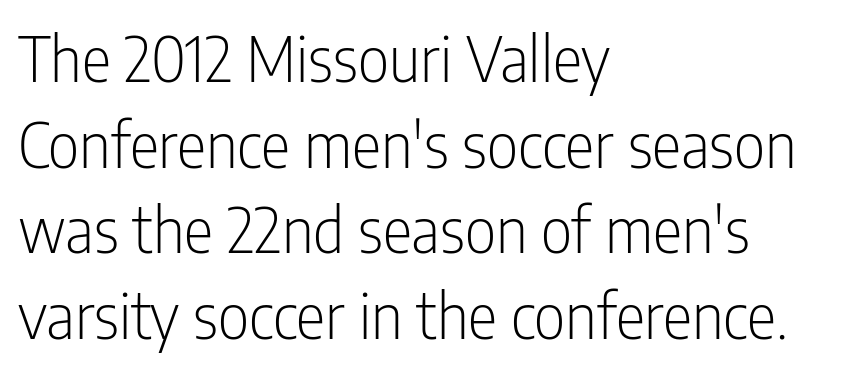
Leftover space on each line is placed entirely after the last word. The type is set solid horizontally, with unmodified tracking. Serif or sans? Sans — the stroke terminals are bare. Character widths vary here, with narrow letters taking less room than wide ones.
